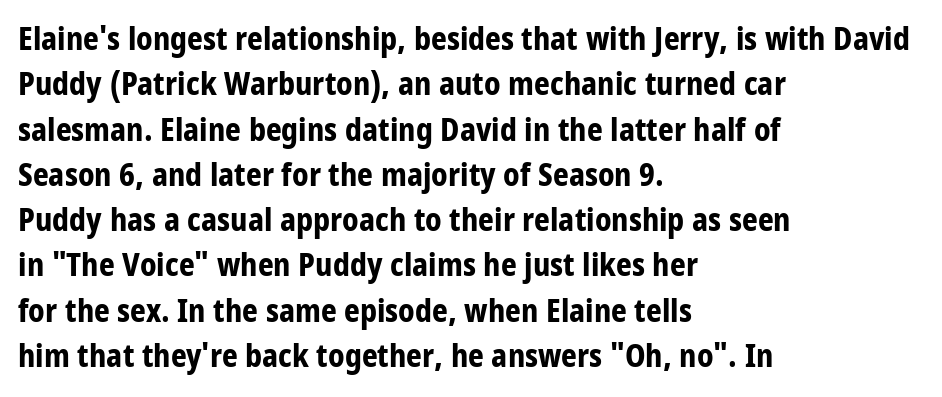
{"serif": "no", "italic": "no", "bold": "yes", "weight": "bold", "width": "condensed", "stroke_contrast": "low", "x_height": "large", "monospaced": "no", "underline": "no", "align": "left", "line_spacing": "normal", "line_spacing_ratio": 1.46, "letter_spacing": "normal", "letter_spacing_em": 0.0, "glyph_px": 31}
